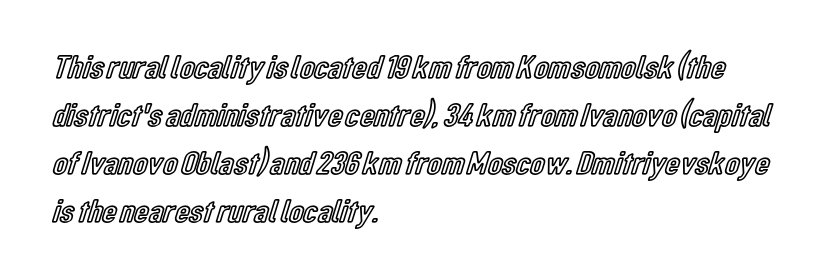
{"width": "condensed", "x_height": "medium", "monospaced": "no", "underline": "no", "align": "left", "line_spacing": "normal", "line_spacing_ratio": 1.45, "letter_spacing": "normal", "letter_spacing_em": 0.0, "glyph_px": 33}
